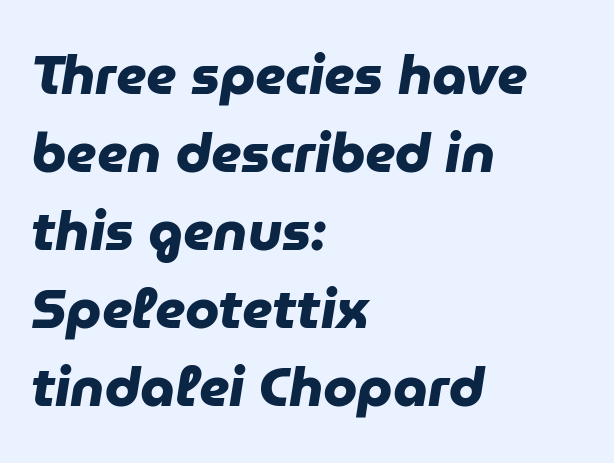
The image shows 55 px heavy sans-serif type; set left-aligned, normal line spacing (1.42x), normal letter spacing, not underlined; low stroke contrast and a medium x-height.
